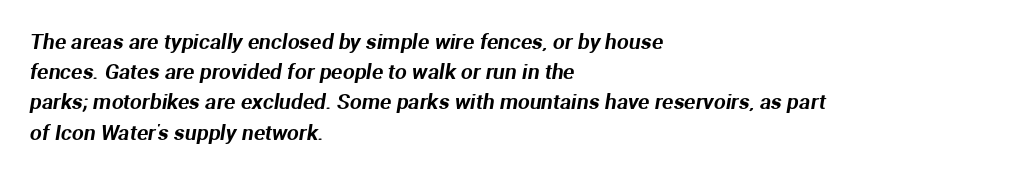
Lines of text with bare space underneath. A classic flush-left, rag-right setting is used for this passage. A typesetter would call this leading conventional body-copy spacing. This rendering leaves character spacing at its baseline value.
